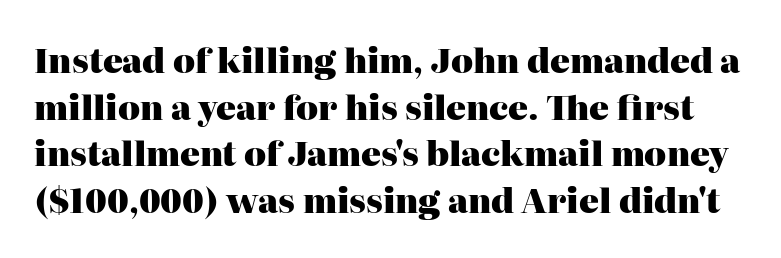
How would I describe the line gaps? Plain and ordinary. The rendering uses natural spacing where letterforms have individual widths. Italic: no, the glyphs are upright roman. Spacing between characters is what you'd get straight out of the box. Typographic density is high because the face is bold.
